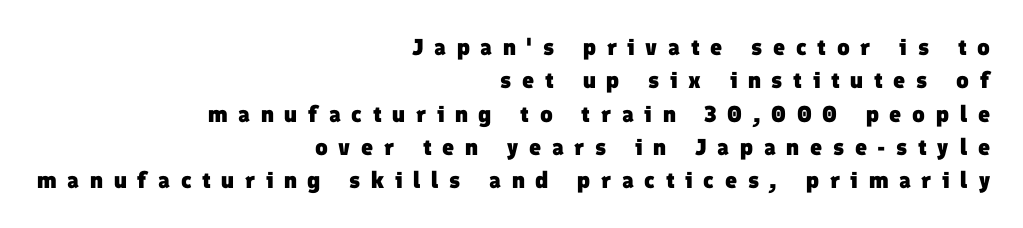
{"bold": "yes", "underline": "no", "align": "right", "line_spacing": "normal", "line_spacing_ratio": 1.45, "letter_spacing": "wide", "letter_spacing_em": 0.46, "glyph_px": 23}
